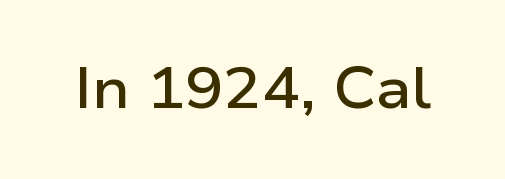
{"serif": "no", "italic": "no", "bold": "semi", "weight": "semibold", "width": "wide", "stroke_contrast": "low", "x_height": "medium", "monospaced": "no", "underline": "no", "letter_spacing": "normal", "letter_spacing_em": 0.0, "glyph_px": 57}
